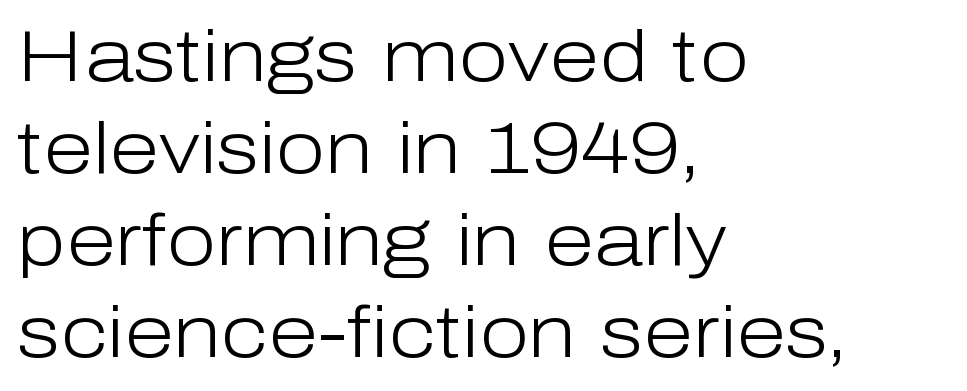
The image shows 72 px light sans-serif type, upright; set left-aligned, normal line spacing (1.28x), normal letter spacing, not underlined; low stroke contrast and a medium x-height.
